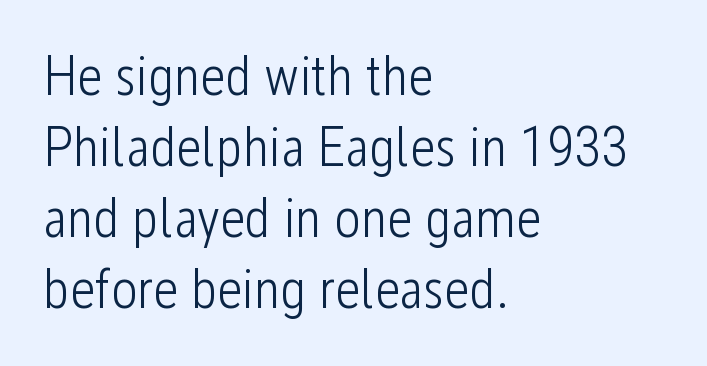
Q: Is the text bold? A: No.
Q: Is the text italic (slanted)? A: No, it is upright.
Q: Is the typeface a serif or a sans-serif typeface? A: Sans-serif.
Q: Is the text underlined? A: No.
Q: How is the paragraph aligned? A: Left-aligned.
Q: Is the spacing between letters normal or unusually wide? A: Normal.
Q: Is the spacing between lines tight, normal or loose? A: Normal.
Q: Width (condensed, normal, or wide)? A: Condensed.
Q: Stroke contrast? A: Low.
Q: x-height? A: Medium.
Q: Monospaced? A: No.
